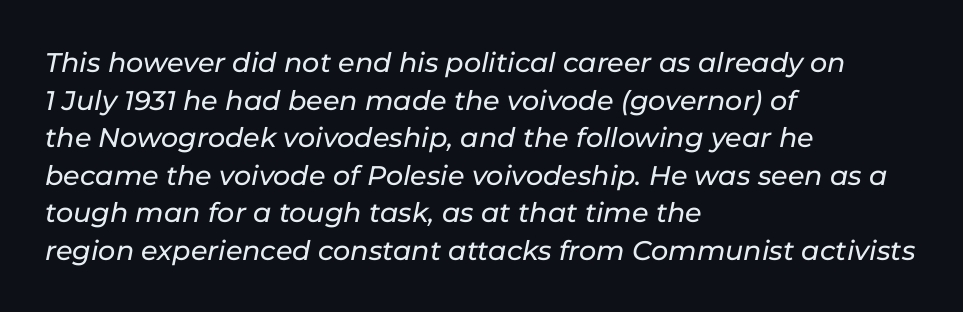
Q: Is the text italic (slanted)? A: Yes, it leans right by about 11 degrees.
Q: Is the text underlined? A: No.
Q: How is the paragraph aligned? A: Left-aligned.
Q: Is the spacing between letters normal or unusually wide? A: Normal.
Q: Is the spacing between lines tight, normal or loose? A: Normal.
